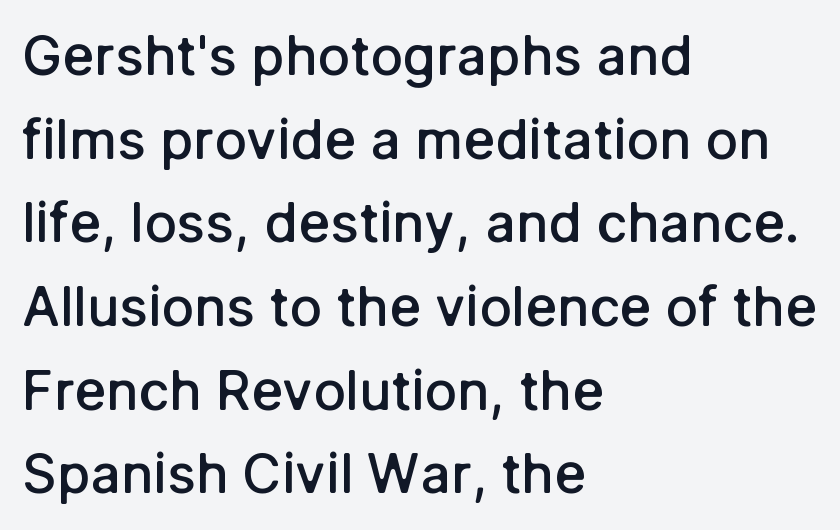
The image shows 54 px semibold sans-serif type, upright; set left-aligned, normal line spacing (1.55x), normal letter spacing, not underlined; low stroke contrast and a medium x-height.
